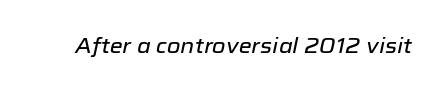
The image shows 21 px text type, italic (leaning right); set normal letter spacing, not underlined.
